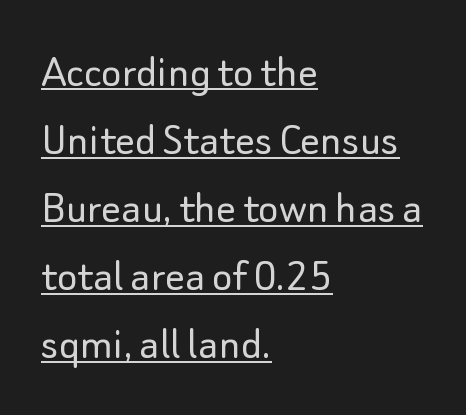
Q: Is the text bold? A: No.
Q: Is the text italic (slanted)? A: No, it is upright.
Q: Is the typeface a serif or a sans-serif typeface? A: Sans-serif.
Q: Is the text underlined? A: Yes.
Q: How is the paragraph aligned? A: Left-aligned.
Q: Is the spacing between letters normal or unusually wide? A: Normal.
Q: Is the spacing between lines tight, normal or loose? A: Normal.
Q: Width (condensed, normal, or wide)? A: Normal.
Q: Stroke contrast? A: Low.
Q: x-height? A: Small.
Q: Monospaced? A: No.
